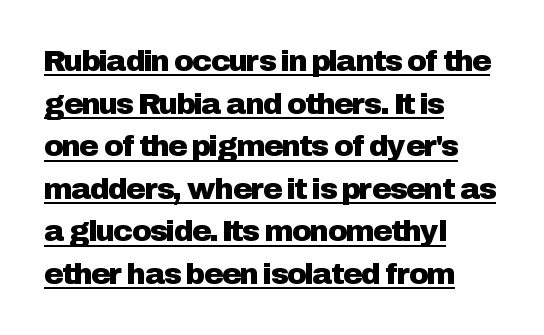
Q: Is the text italic (slanted)? A: No, it is upright.
Q: Is the typeface a serif or a sans-serif typeface? A: Sans-serif.
Q: Is the text underlined? A: Yes.
Q: How is the paragraph aligned? A: Left-aligned.
Q: Is the spacing between letters normal or unusually wide? A: Normal.
Q: Is the spacing between lines tight, normal or loose? A: Normal.
Q: Width (condensed, normal, or wide)? A: Normal.
Q: Stroke contrast? A: Low.
Q: x-height? A: Medium.
Q: Monospaced? A: No.
